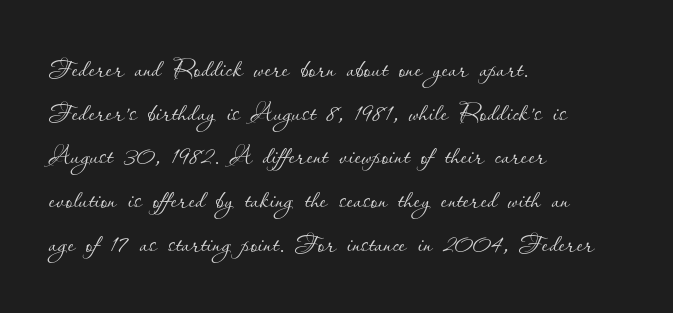
The image shows 35 px thin type; set left-aligned, normal line spacing (1.25x), normal letter spacing, not underlined; low stroke contrast and a small x-height.
